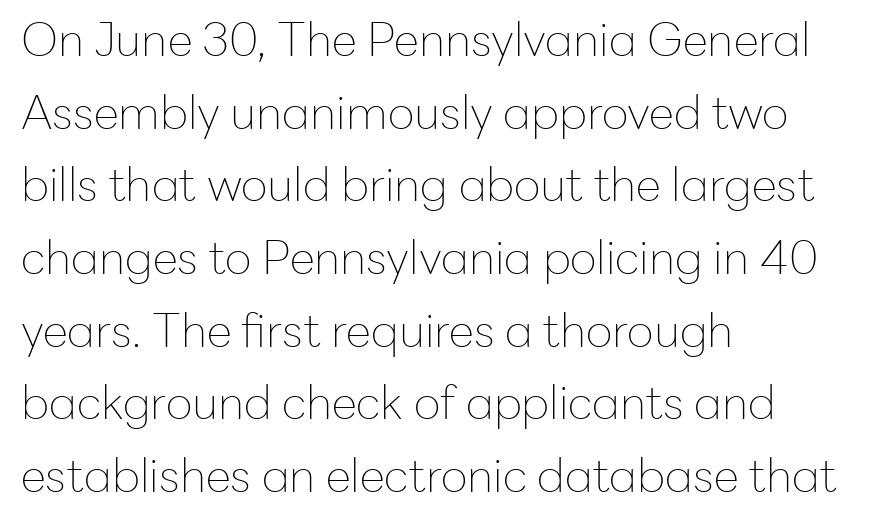
The image shows 46 px thin sans-serif type, upright; set left-aligned, normal line spacing (1.58x), normal letter spacing, not underlined; low stroke contrast and a medium x-height.
